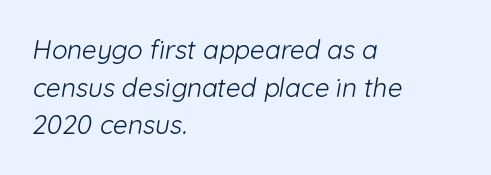
Q: Is the text bold? A: No.
Q: Is the text underlined? A: No.
Q: How is the paragraph aligned? A: Left-aligned.
Q: Is the spacing between letters normal or unusually wide? A: Normal.
Q: Is the spacing between lines tight, normal or loose? A: Normal.
